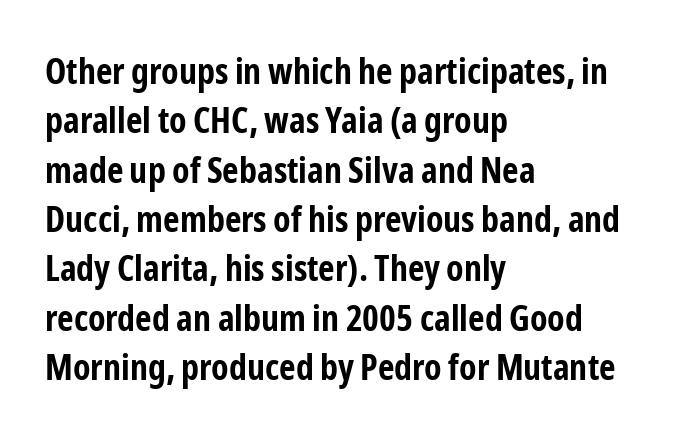
The image shows 36 px bold, condensed sans-serif type, upright; set left-aligned, normal line spacing (1.37x), normal letter spacing, not underlined; low stroke contrast and a medium x-height.
